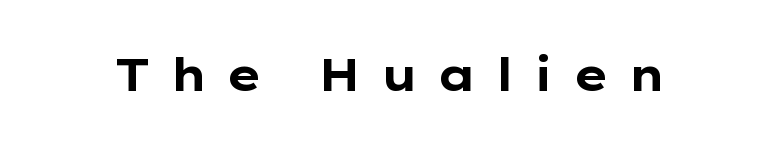
Q: Is the text bold? A: Yes.
Q: Is the text italic (slanted)? A: No, it is upright.
Q: Is the typeface a serif or a sans-serif typeface? A: Sans-serif.
Q: Is the text underlined? A: No.
Q: Is the spacing between letters normal or unusually wide? A: Unusually wide.
Q: Width (condensed, normal, or wide)? A: Wide.
Q: Stroke contrast? A: Low.
Q: x-height? A: Medium.
Q: Monospaced? A: No.
